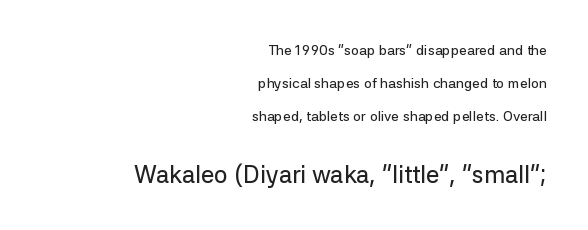
These two chunks differ in scale, with the bottom chunk taking the larger measure. The designer dialed line spacing up above the default. Notice how the stems are strictly vertical — no italics here. Words float on clear page, feet unadorned. In terms of letterspacing, this is plain default setting.
